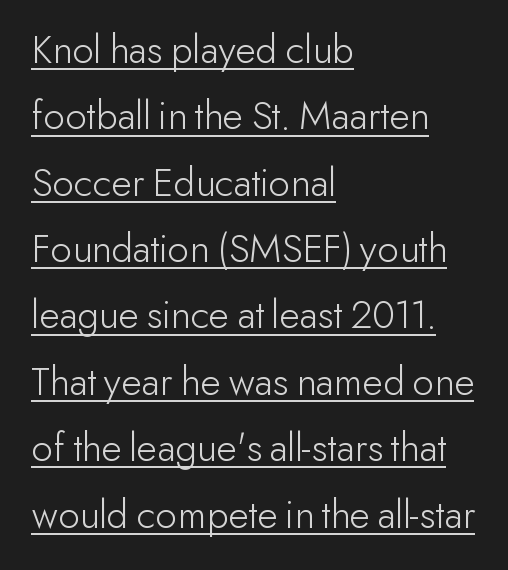
Q: Is the text bold? A: No.
Q: Is the text italic (slanted)? A: No, it is upright.
Q: Is the typeface a serif or a sans-serif typeface? A: Sans-serif.
Q: Is the text underlined? A: Yes.
Q: How is the paragraph aligned? A: Left-aligned.
Q: Is the spacing between letters normal or unusually wide? A: Normal.
Q: Is the spacing between lines tight, normal or loose? A: Normal.
Q: Width (condensed, normal, or wide)? A: Normal.
Q: Stroke contrast? A: Low.
Q: x-height? A: Small.
Q: Monospaced? A: No.
